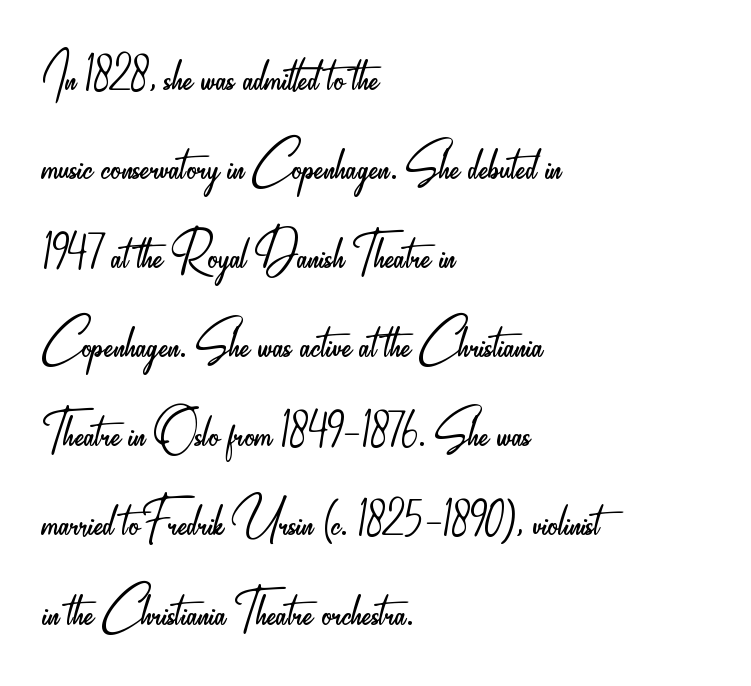
The image shows 66 px light, condensed sans-serif type; set left-aligned, normal line spacing (1.35x), normal letter spacing, not underlined; low stroke contrast and a small x-height.
